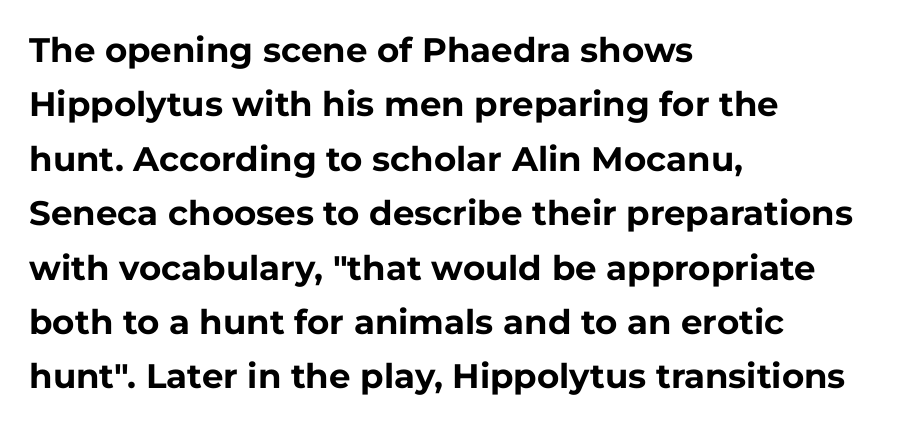
Q: Is the text bold? A: Yes.
Q: Is the text italic (slanted)? A: No, it is upright.
Q: Is the typeface a serif or a sans-serif typeface? A: Sans-serif.
Q: Is the text underlined? A: No.
Q: How is the paragraph aligned? A: Left-aligned.
Q: Is the spacing between letters normal or unusually wide? A: Normal.
Q: Is the spacing between lines tight, normal or loose? A: Normal.
Q: Width (condensed, normal, or wide)? A: Normal.
Q: Stroke contrast? A: Low.
Q: x-height? A: Medium.
Q: Monospaced? A: No.
